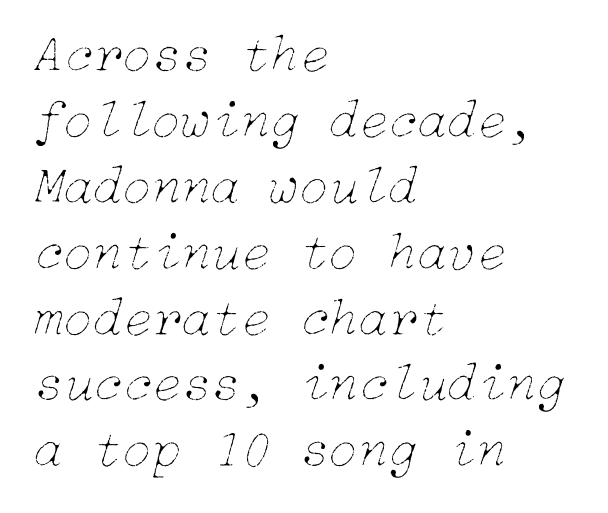
Counters stay open thanks to moderate or lighter strokes. Looking at the ascenders, they clearly lean. Nobody touched the tracking dial on this one. One-word summary of the alignment: left. Bare-footed words on every line.
